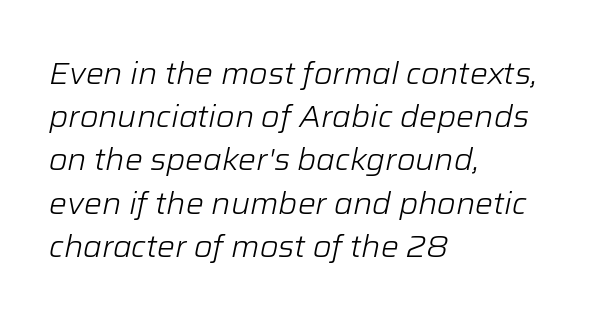
Q: Is the text bold? A: No.
Q: Is the text italic (slanted)? A: Yes, it leans right by about 12 degrees.
Q: Is the text underlined? A: No.
Q: How is the paragraph aligned? A: Left-aligned.
Q: Is the spacing between letters normal or unusually wide? A: Normal.
Q: Is the spacing between lines tight, normal or loose? A: Normal.
Q: Width (condensed, normal, or wide)? A: Normal.
Q: Stroke contrast? A: Low.
Q: x-height? A: Medium.
Q: Monospaced? A: No.
